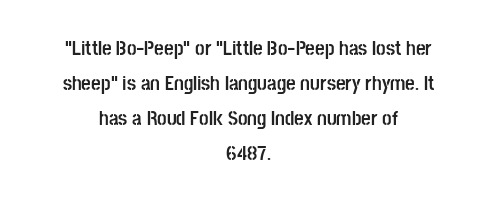
The space between consecutive lines is moderate. Students, note that the glyphs here touch the page at normal intervals. The foot of each line stays bare and open. Line starts and ends both wander, symmetrically. Notice how thick the strokes are: this is what a full bold looks like. This sample uses an upright cut, with every glyph sitting square on the baseline.
